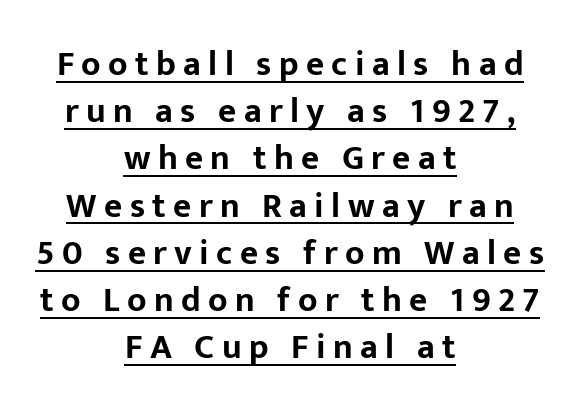
The image shows 35 px bold sans-serif type, upright; set centered, normal line spacing (1.35x), unusually wide letter spacing (+0.21 em), underlined; low stroke contrast and a medium x-height.
